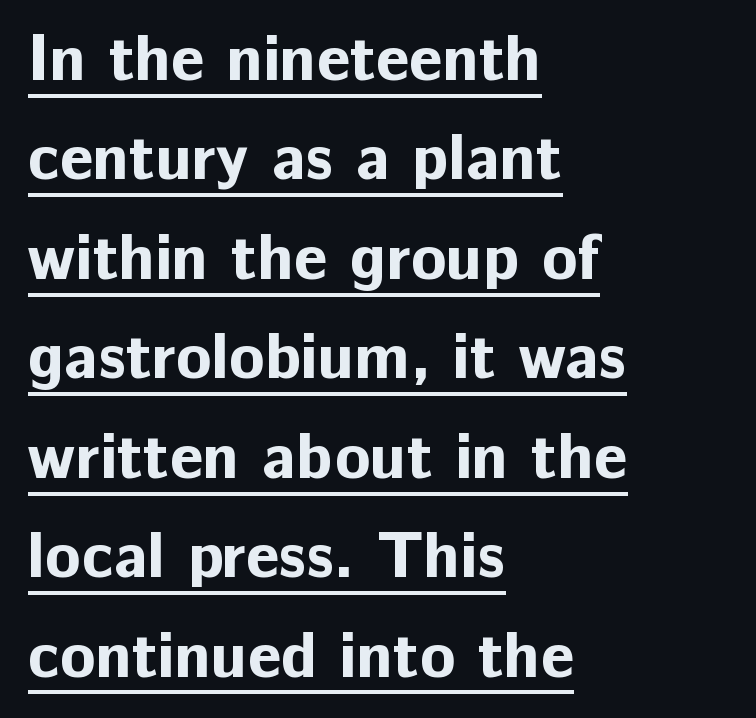
{"serif": "no", "italic": "no", "bold": "yes", "weight": "bold", "width": "normal", "stroke_contrast": "low", "x_height": "medium", "monospaced": "no", "underline": "yes", "align": "left", "line_spacing": "normal", "line_spacing_ratio": 1.53, "letter_spacing": "normal", "letter_spacing_em": 0.0, "glyph_px": 65}
